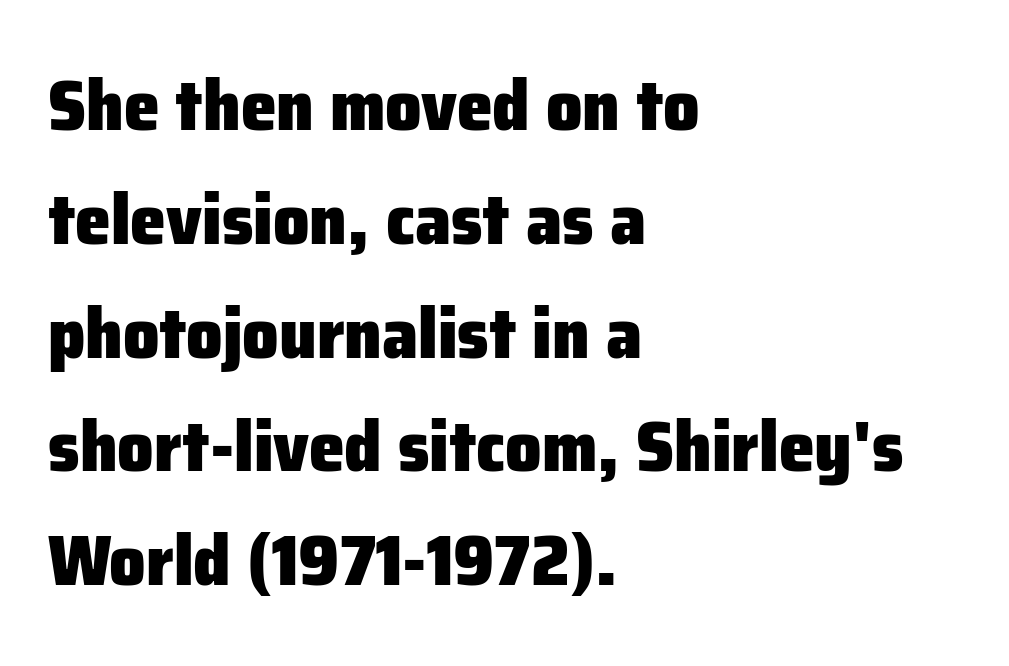
Evenly set lines give the paragraph a standard silhouette. Chunky letters — that's bold for sure. Horizontal alignment here is leftward, the default for most running prose. Rule under the text: the space is simply empty. The letterforms sit shoulder to shoulder at normal distance. Ordinary non-slanted type is in use.
